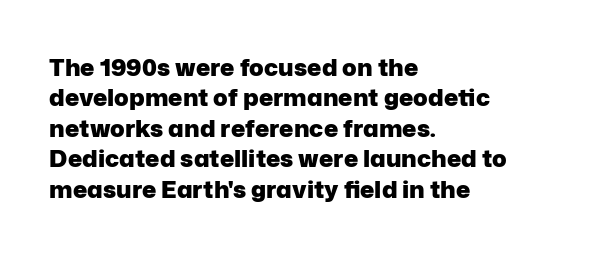
Q: Is the text bold? A: Yes.
Q: Is the text italic (slanted)? A: No, it is upright.
Q: Is the text underlined? A: No.
Q: How is the paragraph aligned? A: Left-aligned.
Q: Is the spacing between letters normal or unusually wide? A: Normal.
Q: Is the spacing between lines tight, normal or loose? A: Normal.
